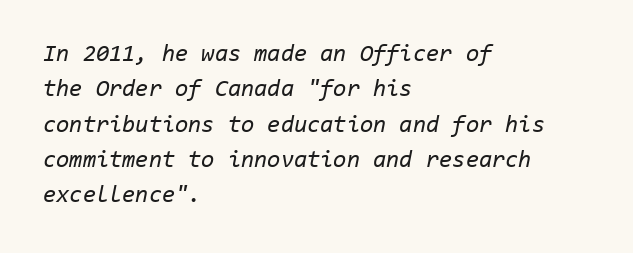
{"italic": "yes", "lean": "right", "slant_degrees": 11, "bold": "no", "underline": "no", "align": "left", "line_spacing": "normal", "line_spacing_ratio": 1.47, "letter_spacing": "normal", "letter_spacing_em": 0.0, "glyph_px": 24}
